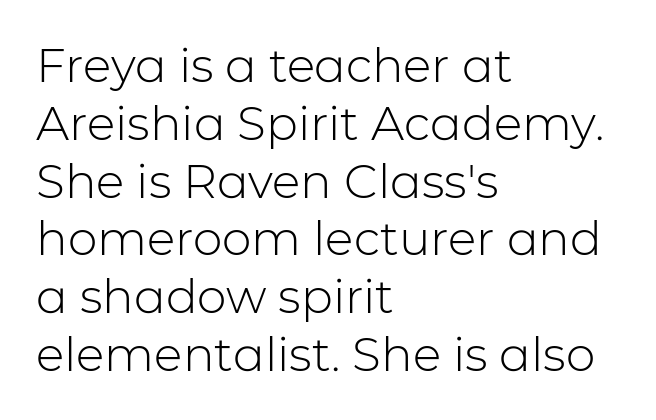
{"serif": "no", "italic": "no", "bold": "no", "weight": "light", "width": "normal", "stroke_contrast": "low", "x_height": "medium", "monospaced": "no", "underline": "no", "align": "left", "line_spacing_ratio": 1.23, "letter_spacing": "normal", "letter_spacing_em": 0.0, "glyph_px": 47}
